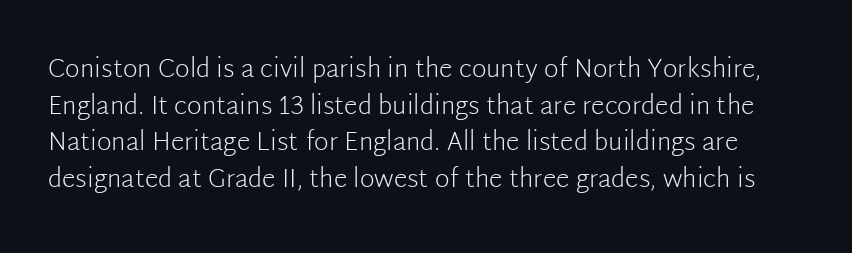
Q: Is the text bold? A: No.
Q: Is the text italic (slanted)? A: No, it is upright.
Q: Is the text underlined? A: No.
Q: Is the spacing between letters normal or unusually wide? A: Normal.
Q: Is the spacing between lines tight, normal or loose? A: Normal.
